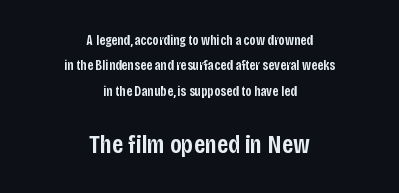
{"italic": "no", "bold": "semi", "underline": "no", "align": "center", "line_spacing_ratio": 1.82, "letter_spacing": "normal", "letter_spacing_em": 0.0, "larger_block": "second", "size_ratio": 1.86, "glyph_px": 26}
